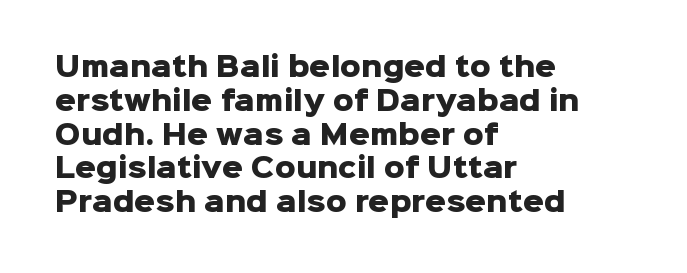
Notice how the stems are strictly vertical — no italics here. The passage shown is emphatically bold. Students, observe: this is what conventionally led text looks like. You could call the tracking neutral — neither tight nor loose. The ragged edge is on the right, which tells us the setting is flush left. Descenders are the only things crossing below the line.
